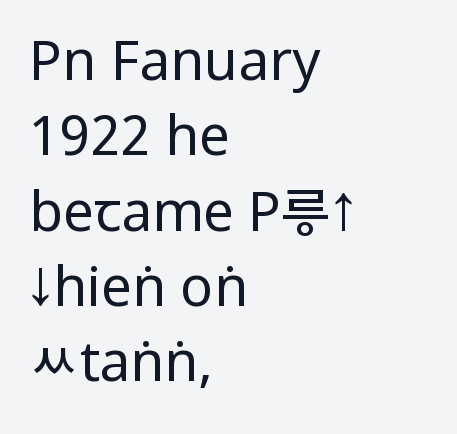
The image shows 55 px regular-weight, condensed sans-serif type, upright; set left-aligned, normal line spacing (1.37x), normal letter spacing, not underlined; low stroke contrast and a large x-height.
